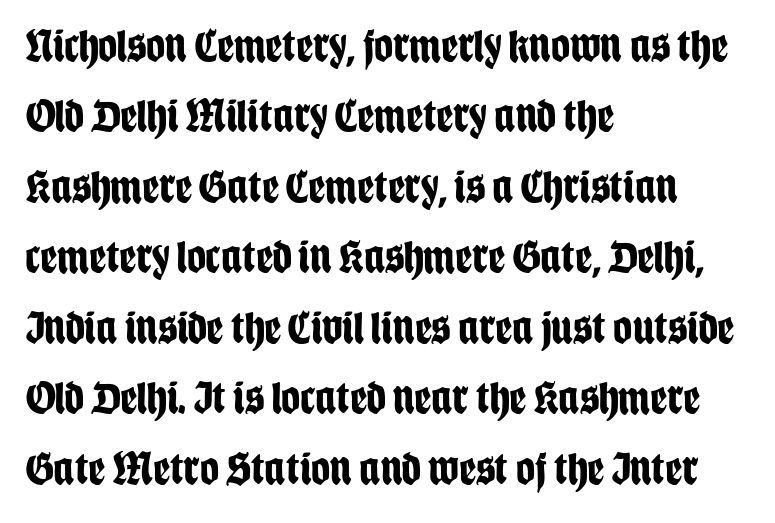
Q: Is the text bold? A: Yes.
Q: Is the text italic (slanted)? A: No, it is upright.
Q: Is the typeface a serif or a sans-serif typeface? A: Sans-serif.
Q: Is the text underlined? A: No.
Q: How is the paragraph aligned? A: Left-aligned.
Q: Is the spacing between letters normal or unusually wide? A: Normal.
Q: Is the spacing between lines tight, normal or loose? A: Normal.
Q: Width (condensed, normal, or wide)? A: Condensed.
Q: Stroke contrast? A: Low.
Q: x-height? A: Large.
Q: Monospaced? A: No.
